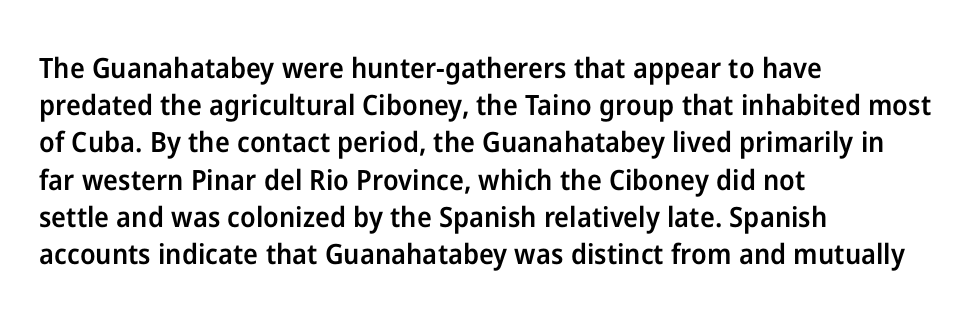
The foot of each line stays bare and open. Vertical spacing — default. The lettering stays uniformly vertical, giving the passage a roman look. These lines are set flush left with a ragged right edge. Look at the tracking — it's just the regular setting, nothing added. Each letter's strokes conclude bluntly, with no projecting serifs.
